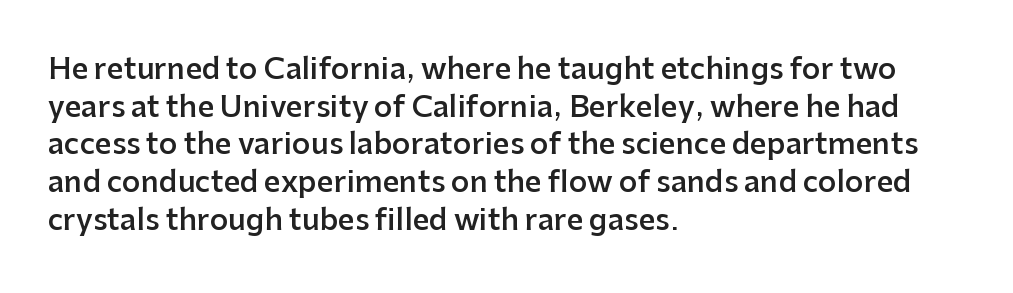
The image shows 29 px semibold sans-serif type, upright; set left-aligned, normal line spacing (1.3x), normal letter spacing, not underlined; low stroke contrast and a medium x-height.
